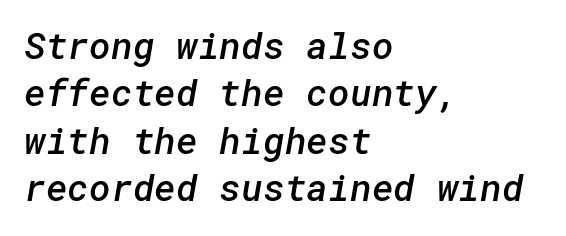
The image shows 37 px semibold sans-serif type; set left-aligned, normal line spacing (1.28x), normal letter spacing, not underlined; low stroke contrast and a medium x-height.
